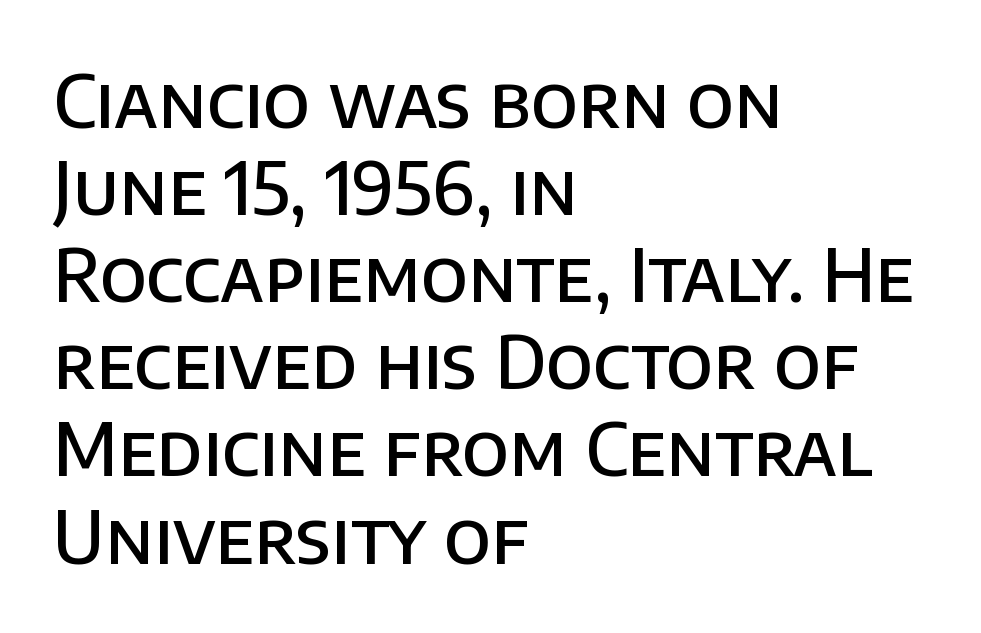
{"serif": "no", "italic": "no", "bold": "semi", "weight": "semibold", "width": "normal", "stroke_contrast": "low", "x_height": "large", "monospaced": "no", "underline": "no", "align": "left", "line_spacing_ratio": 1.21, "letter_spacing": "normal", "letter_spacing_em": 0.0, "glyph_px": 72}
